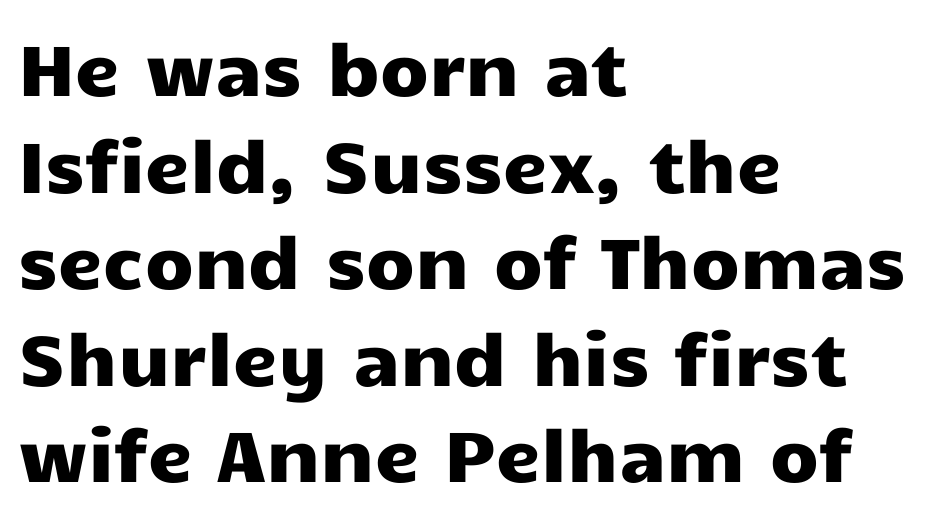
Only glyphs here, with clear space below each row. Rendered with straight, roman letterforms. Interline gaps are of average width in this sample. The gaps between neighbouring characters are ordinary and unremarkable. These lines are set flush left with a ragged right edge. This sample has the flowing, uneven cadence of proportional lettering.
